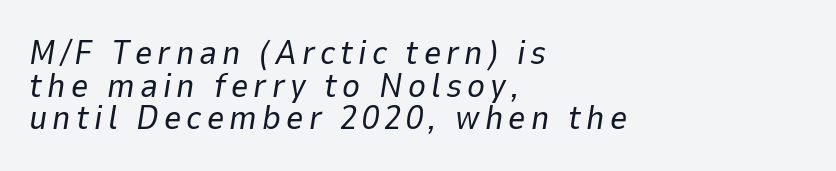
The image shows 34 px regular-weight type, italic (leaning right); set left-aligned, tight line spacing (0.96x), not underlined; low stroke contrast and a medium x-height.
